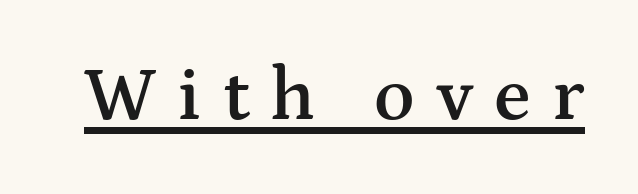
Q: Is the text bold? A: Semi-bold.
Q: Is the text italic (slanted)? A: No, it is upright.
Q: Is the typeface a serif or a sans-serif typeface? A: Serif.
Q: Is the text underlined? A: Yes.
Q: Is the spacing between letters normal or unusually wide? A: Unusually wide.
Q: Width (condensed, normal, or wide)? A: Wide.
Q: Stroke contrast? A: Medium.
Q: x-height? A: Medium.
Q: Monospaced? A: No.
